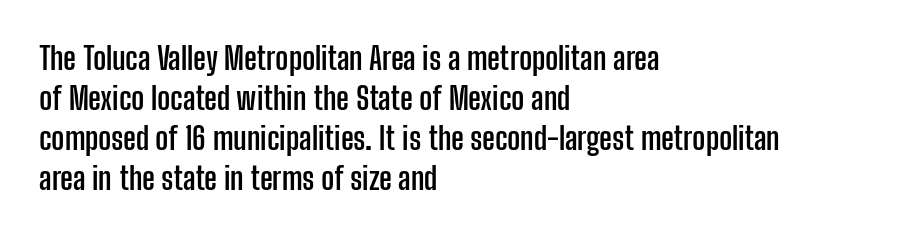
Q: Is the text bold? A: Yes.
Q: Is the text italic (slanted)? A: No, it is upright.
Q: Is the typeface a serif or a sans-serif typeface? A: Sans-serif.
Q: Is the text underlined? A: No.
Q: How is the paragraph aligned? A: Left-aligned.
Q: Is the spacing between letters normal or unusually wide? A: Normal.
Q: Is the spacing between lines tight, normal or loose? A: Normal.
Q: Width (condensed, normal, or wide)? A: Condensed.
Q: Stroke contrast? A: Low.
Q: x-height? A: Medium.
Q: Monospaced? A: No.
